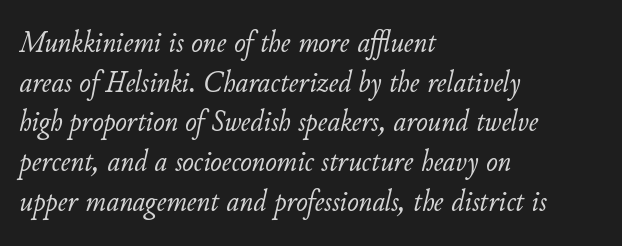
Q: Is the text bold? A: No.
Q: Is the text italic (slanted)? A: Yes, it leans right by about 11 degrees.
Q: Is the text underlined? A: No.
Q: How is the paragraph aligned? A: Left-aligned.
Q: Is the spacing between letters normal or unusually wide? A: Normal.
Q: Is the spacing between lines tight, normal or loose? A: Normal.
Q: Width (condensed, normal, or wide)? A: Normal.
Q: Stroke contrast? A: Low.
Q: x-height? A: Small.
Q: Monospaced? A: No.
